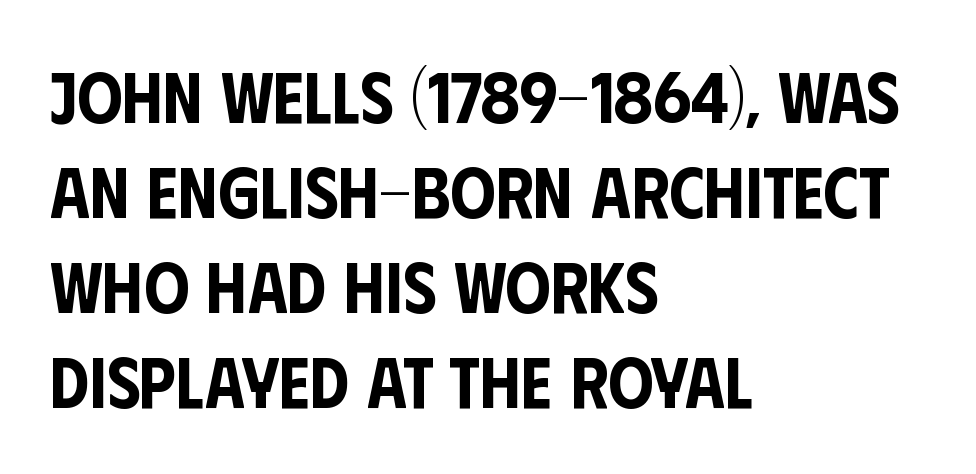
The image shows 71 px condensed sans-serif type, upright; set left-aligned, normal line spacing (1.34x), normal letter spacing, not underlined; low stroke contrast and a large x-height.
